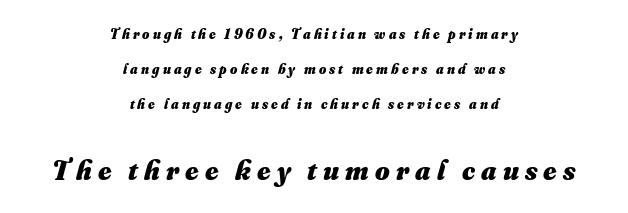
The image shows 28 px heavy type; set centered, loose line spacing (2.49x), unusually wide letter spacing (+0.22 em), not underlined; the second (bottom) block is 2.0x larger; medium stroke contrast and a small x-height.
